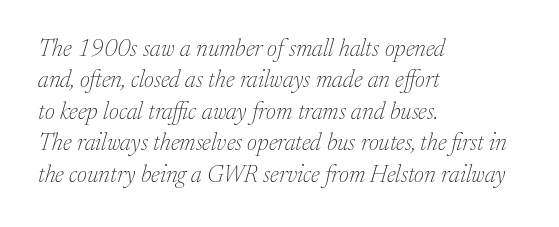
Leading: standard. The baseline area is clear. Nobody touched the tracking dial on this one. Compared with a typical body face, this is equally light or lighter still.
